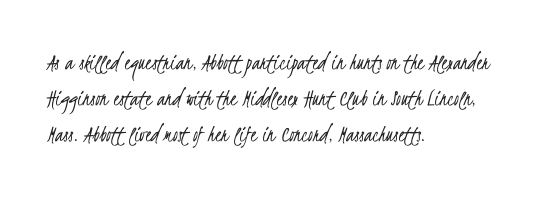
{"bold": "no", "underline": "no", "align": "left", "line_spacing": "normal", "line_spacing_ratio": 1.5, "letter_spacing": "normal", "letter_spacing_em": 0.0, "glyph_px": 24}
